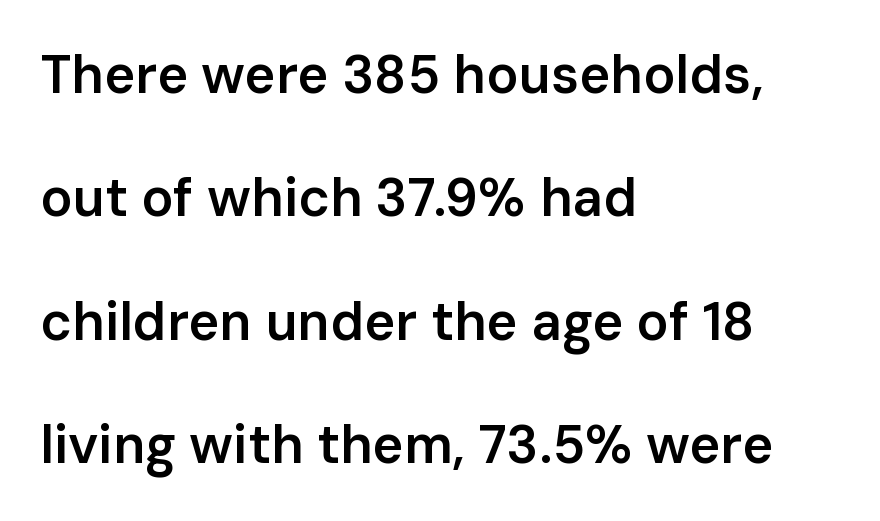
The font is running at a semibold setting, under full bold. A classic flush-left, rag-right setting is used for this passage. There is no visible air inserted between adjacent glyphs. Notice how the stems are strictly vertical — no italics here. The type family on display is of the sans-serif kind.
